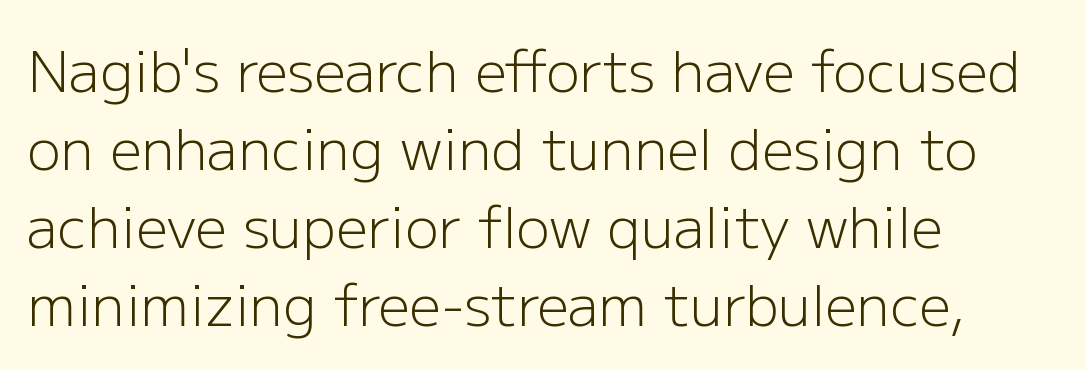
Has an underline been added? It has not. The vertical gap from one line to the next is medium. Standard letterfit; no display-style spreading of the glyphs. Italic: no, the glyphs are upright roman. Each stroke keeps to a modest, everyday thickness or less.
